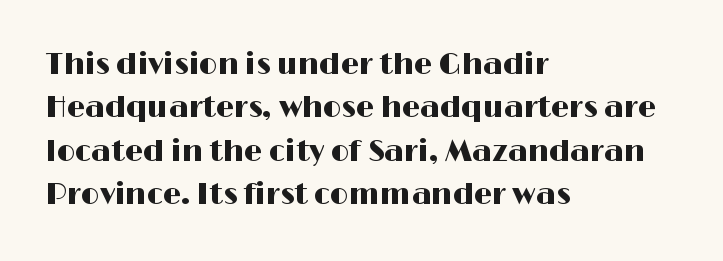
The image shows 29 px wide sans-serif type, upright; set left-aligned, normal line spacing (1.5x), normal letter spacing, not underlined; high stroke contrast and a medium x-height.
